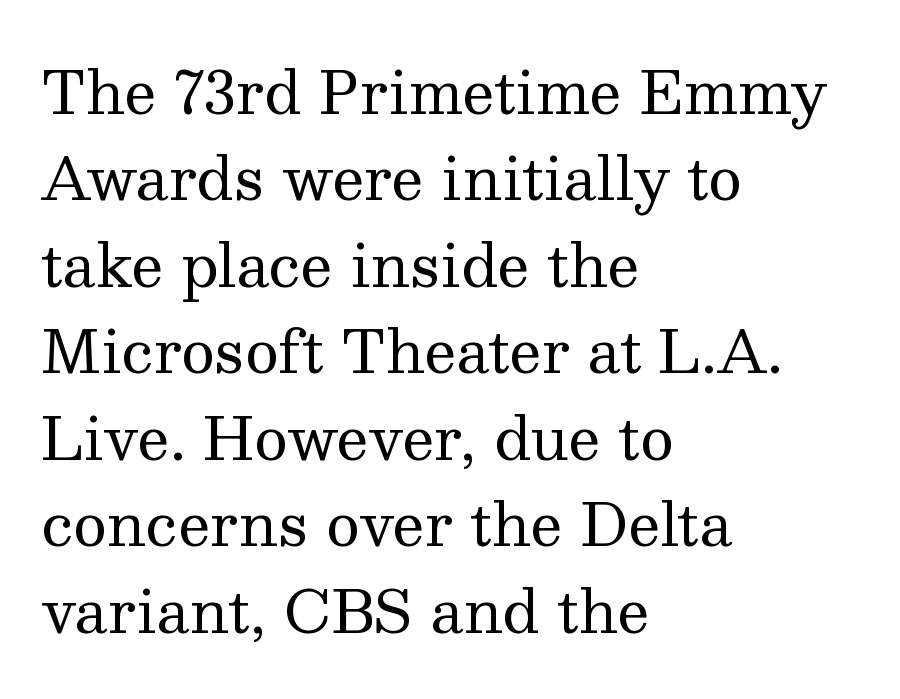
Style check: upright. The foot of each line stays bare and open. Is the block centered? No — it sits flush against the left margin. Students, note that the glyphs here touch the page at normal intervals.
